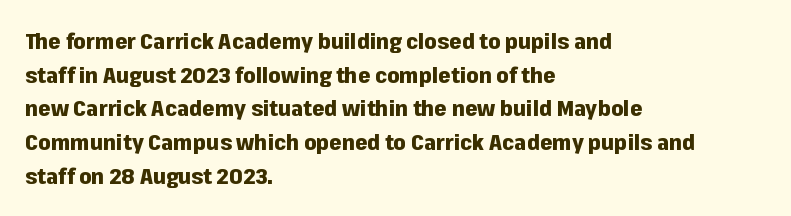
The image shows 22 px bold type, upright; set left-aligned, normal line spacing (1.53x), normal letter spacing, not underlined.
